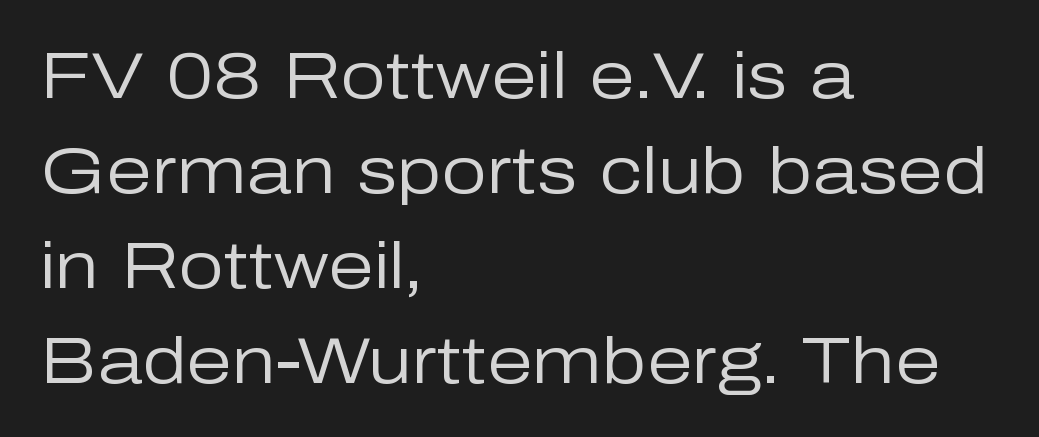
Observe the absence of serifs on each vertical stroke in this sample. The leading is moderate, giving the passage an even texture. Weight: not bold — regular or lighter. Rendered with straight, roman letterforms.
